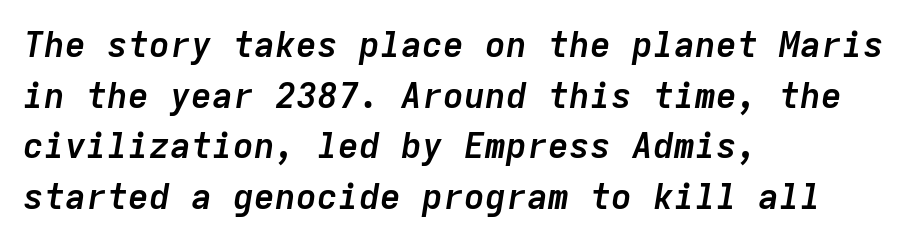
Q: Is the text bold? A: Yes.
Q: Is the text italic (slanted)? A: Yes, it leans right by about 9 degrees.
Q: Is the text underlined? A: No.
Q: How is the paragraph aligned? A: Left-aligned.
Q: Is the spacing between letters normal or unusually wide? A: Normal.
Q: Is the spacing between lines tight, normal or loose? A: Normal.
Q: Width (condensed, normal, or wide)? A: Normal.
Q: Stroke contrast? A: Low.
Q: x-height? A: Medium.
Q: Monospaced? A: Yes.
